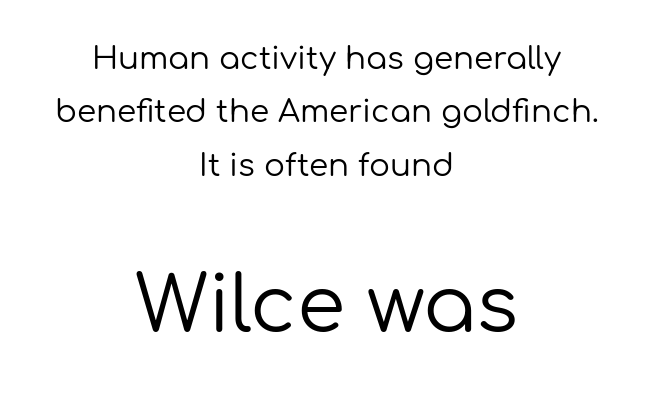
Q: Is the text bold? A: No.
Q: Is the text italic (slanted)? A: No, it is upright.
Q: Is the typeface a serif or a sans-serif typeface? A: Sans-serif.
Q: Is the text underlined? A: No.
Q: How is the paragraph aligned? A: Centered.
Q: Is the spacing between letters normal or unusually wide? A: Normal.
Q: Which block of text is set in a larger size, the first (top) or the second (bottom)? A: The second (bottom) one.
Q: Width (condensed, normal, or wide)? A: Normal.
Q: Stroke contrast? A: Low.
Q: x-height? A: Medium.
Q: Monospaced? A: No.
